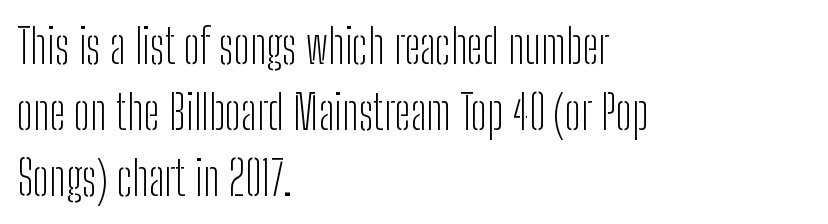
{"serif": "no", "italic": "no", "bold": "no", "weight": "light", "width": "condensed", "stroke_contrast": "low", "x_height": "medium", "monospaced": "no", "underline": "no", "align": "left", "line_spacing": "normal", "line_spacing_ratio": 1.4, "letter_spacing": "normal", "letter_spacing_em": 0.0, "glyph_px": 47}
